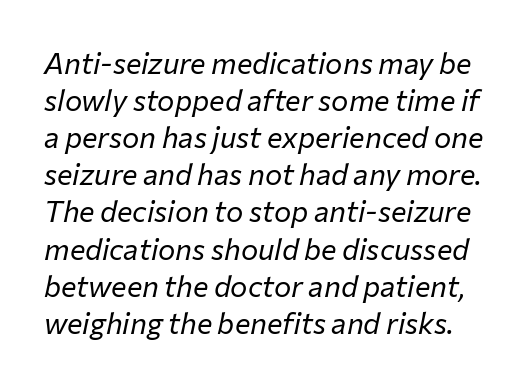
Varying glyph widths throughout — classic text-font behaviour. Short note: letters normally spaced. The font sits on the lighter half of the weight spectrum, regular included. The glyphs look as if they've been sheared to an angle. Does the leading feel generous? No, just average. Any mark beneath the type? The region is blank.
